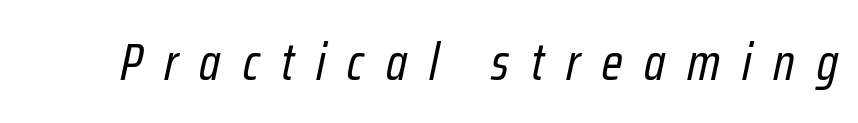
The zone under the glyphs is completely vacant. Between one letter and the next there's a generous, obvious gap. When letters slant like this, we call the style italic. Note the varied advance widths — an 'i' is clearly narrower than an 'm'. Think standard paragraph weight, or any step lighter than that.
